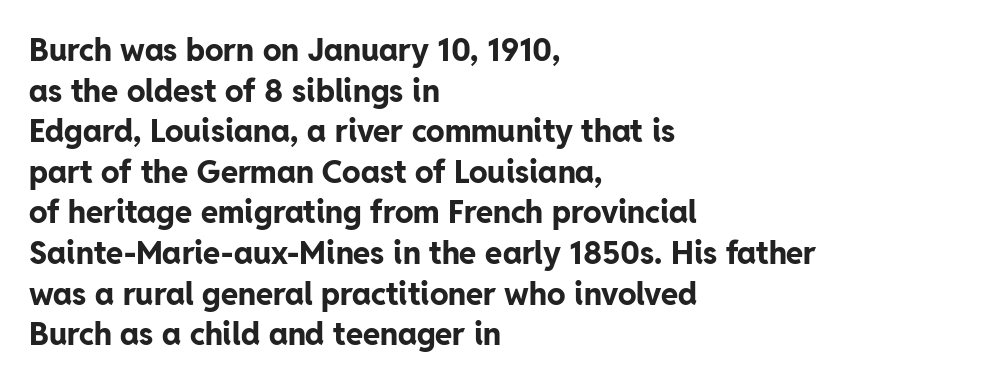
{"serif": "no", "italic": "no", "bold": "yes", "weight": "bold", "width": "normal", "stroke_contrast": "low", "x_height": "medium", "monospaced": "no", "underline": "no", "align": "left", "line_spacing": "normal", "line_spacing_ratio": 1.31, "letter_spacing": "normal", "letter_spacing_em": 0.0, "glyph_px": 31}
